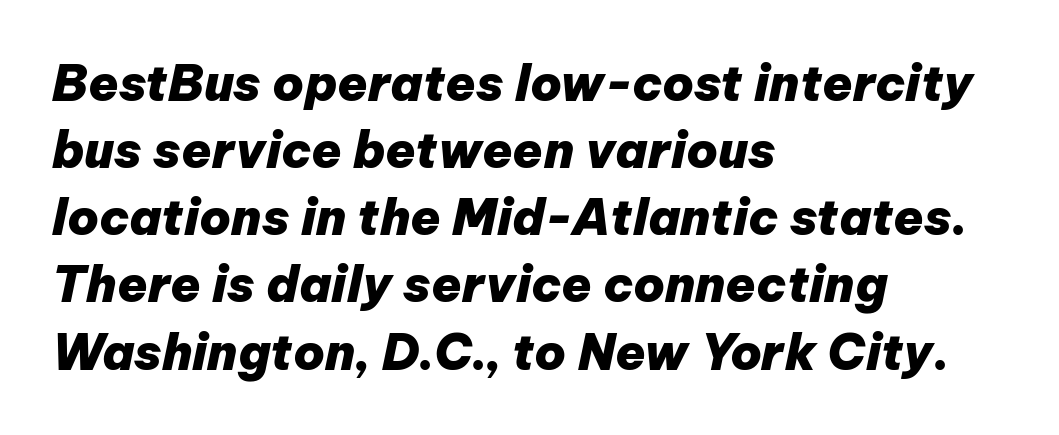
How would I describe the line gaps? Plain and ordinary. Default kerning and tracking; the words read as compact shapes. Each glyph is drawn with heavy, bold strokes. These lines are rendered in a variable-pitch font. The lines are quadded left. Designer's note — italics engaged.
